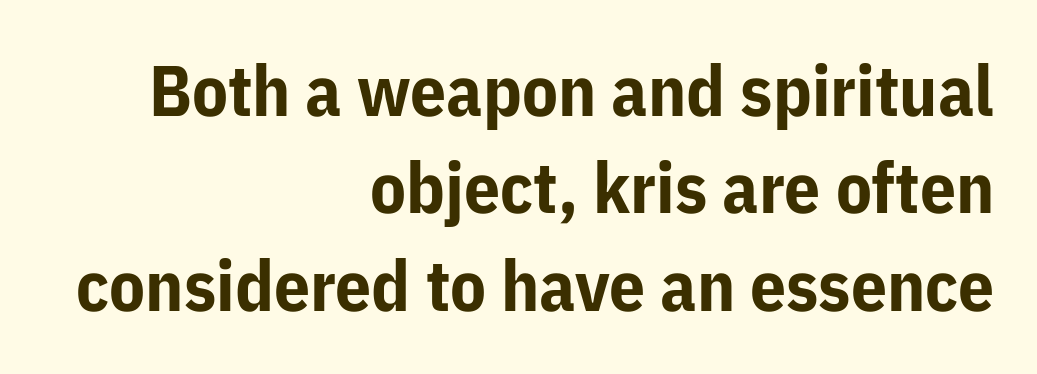
Q: Is the text bold? A: Yes.
Q: Is the text italic (slanted)? A: No, it is upright.
Q: Is the typeface a serif or a sans-serif typeface? A: Sans-serif.
Q: Is the text underlined? A: No.
Q: How is the paragraph aligned? A: Right-aligned.
Q: Is the spacing between letters normal or unusually wide? A: Normal.
Q: Is the spacing between lines tight, normal or loose? A: Normal.
Q: Width (condensed, normal, or wide)? A: Normal.
Q: Stroke contrast? A: Low.
Q: x-height? A: Medium.
Q: Monospaced? A: No.
